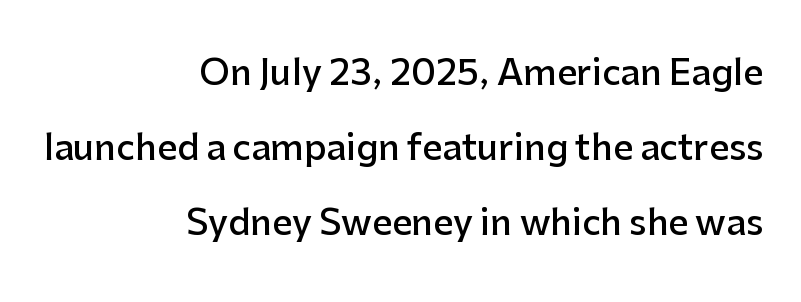
The image shows 35 px semibold sans-serif type, upright; set right-aligned, loose line spacing (2.15x), normal letter spacing, not underlined; low stroke contrast and a medium x-height.
